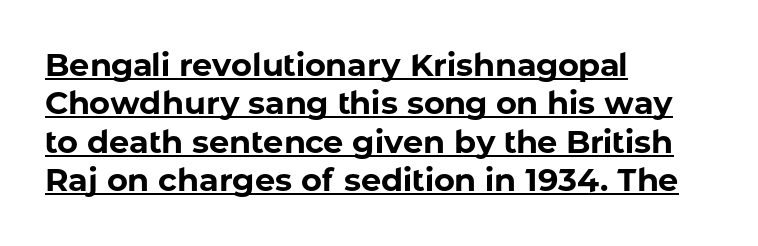
Q: Is the text bold? A: Yes.
Q: Is the text italic (slanted)? A: No, it is upright.
Q: Is the typeface a serif or a sans-serif typeface? A: Sans-serif.
Q: Is the text underlined? A: Yes.
Q: How is the paragraph aligned? A: Left-aligned.
Q: Is the spacing between letters normal or unusually wide? A: Normal.
Q: Width (condensed, normal, or wide)? A: Normal.
Q: Stroke contrast? A: Low.
Q: x-height? A: Medium.
Q: Monospaced? A: No.
